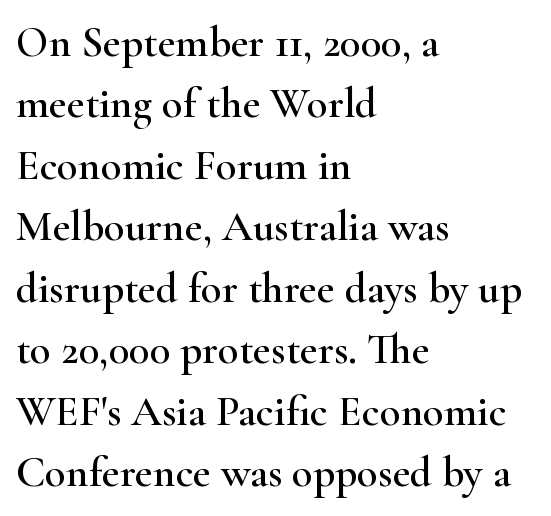
The image shows 43 px wide serif type, upright; set left-aligned, normal line spacing (1.43x), normal letter spacing, not underlined; high stroke contrast and a small x-height.
